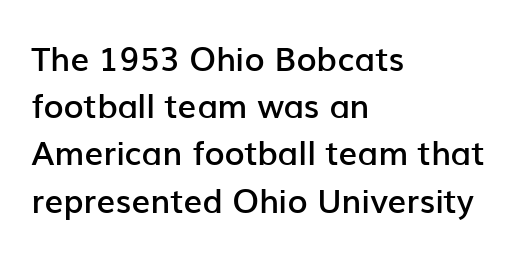
Letter spacing: default. This block has exactly the height ordinary leading produces. Quick note: underline off. Teacher's note: observe the even left margin — that is flush-left alignment.
